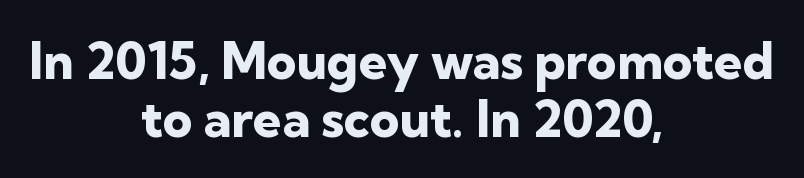
The type sits square on the baseline with zero lean. Letters rest on an invisible, unmarked baseline. The type family on display is of the sans-serif kind. Layout note: lines centered.
